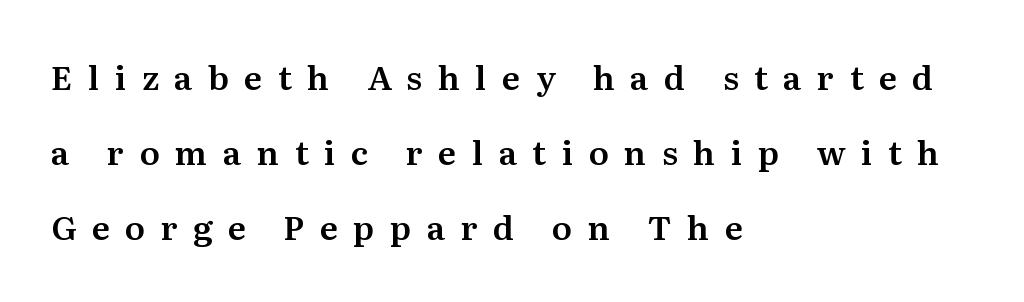
Is this a sans? No — the strokes have serifs. Words float on clear page, feet unadorned. These lines stand farther apart than default settings would place them. These lines are rendered in a variable-pitch font. Each line starts at the same left margin while the right side varies.
